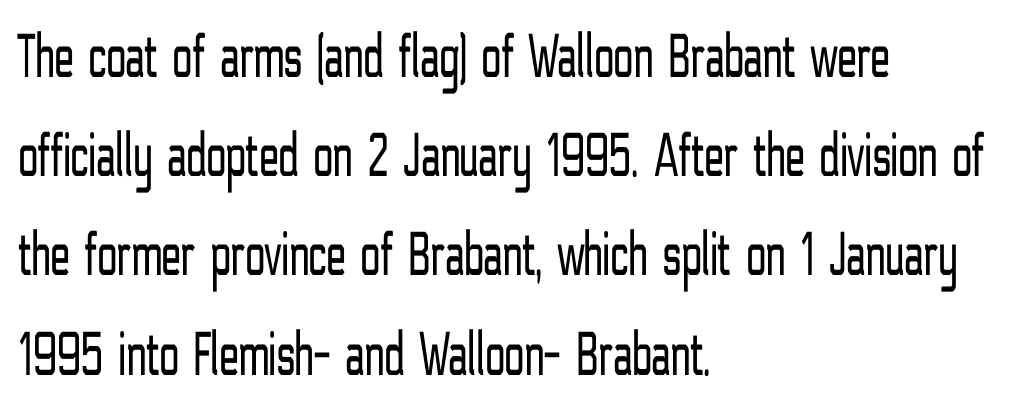
Q: Is the text bold? A: No.
Q: Is the text italic (slanted)? A: No, it is upright.
Q: Is the typeface a serif or a sans-serif typeface? A: Sans-serif.
Q: Is the text underlined? A: No.
Q: How is the paragraph aligned? A: Left-aligned.
Q: Is the spacing between letters normal or unusually wide? A: Normal.
Q: Is the spacing between lines tight, normal or loose? A: Normal.
Q: Width (condensed, normal, or wide)? A: Condensed.
Q: Stroke contrast? A: Low.
Q: x-height? A: Medium.
Q: Monospaced? A: No.
